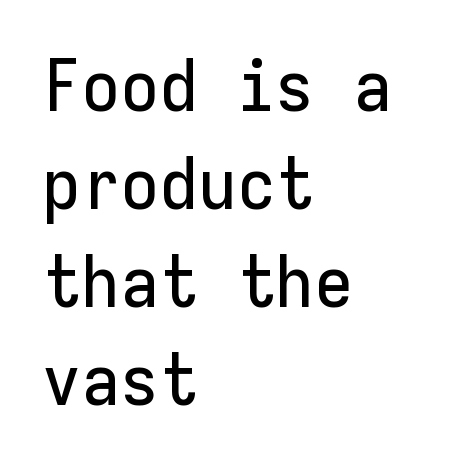
Each new line begins a customary step beneath the previous one. Every stem runs plumb, perpendicular to the baseline. Lines of text with bare space underneath. Students, note that the glyphs here touch the page at normal intervals. Examine the stroke ends and you'll find no serifs.
